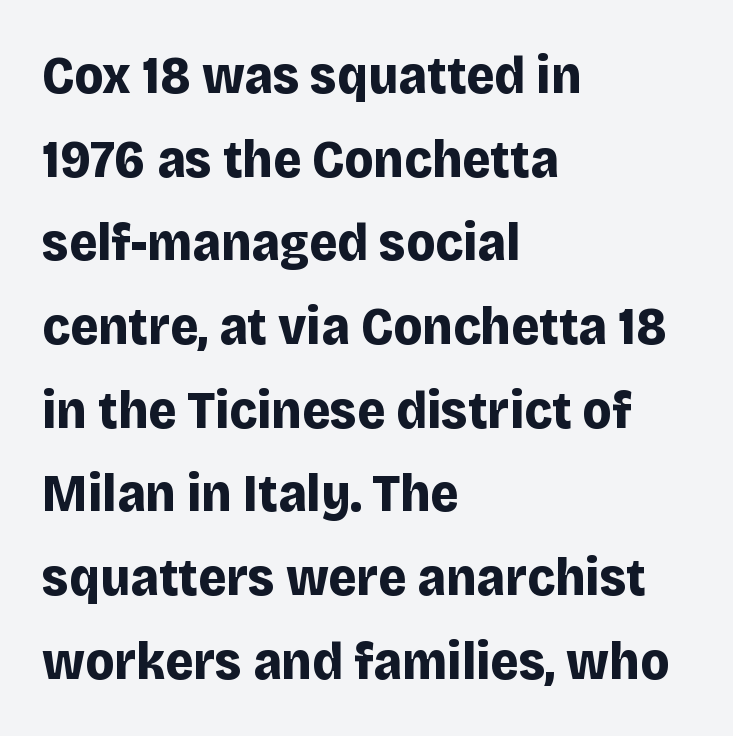
The image shows 54 px bold sans-serif type, upright; set left-aligned, normal line spacing (1.55x), normal letter spacing, not underlined; low stroke contrast and a large x-height.
